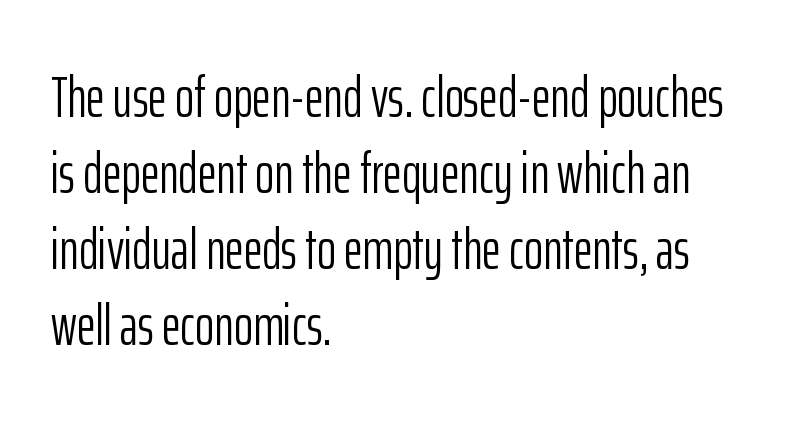
{"serif": "no", "italic": "no", "bold": "no", "weight": "light", "width": "condensed", "stroke_contrast": "low", "x_height": "medium", "monospaced": "no", "underline": "no", "align": "left", "line_spacing": "normal", "line_spacing_ratio": 1.31, "letter_spacing": "normal", "letter_spacing_em": 0.0, "glyph_px": 58}
